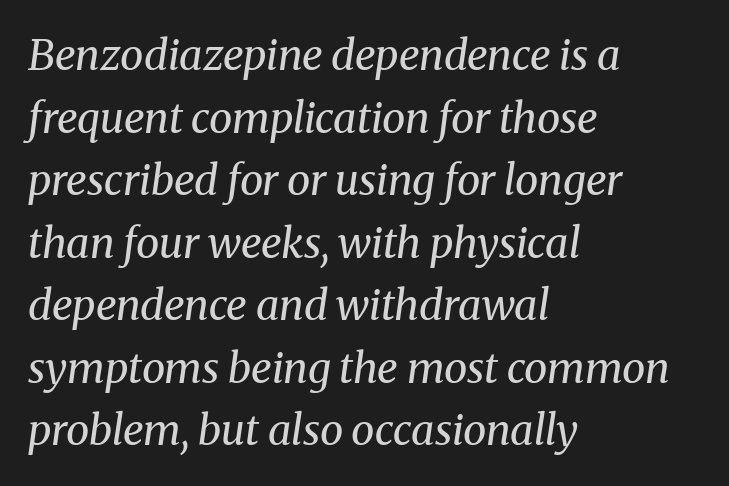
The image shows 42 px regular-weight serif type, italic (leaning right); set left-aligned, normal line spacing (1.49x), normal letter spacing, not underlined; medium stroke contrast and a medium x-height.
